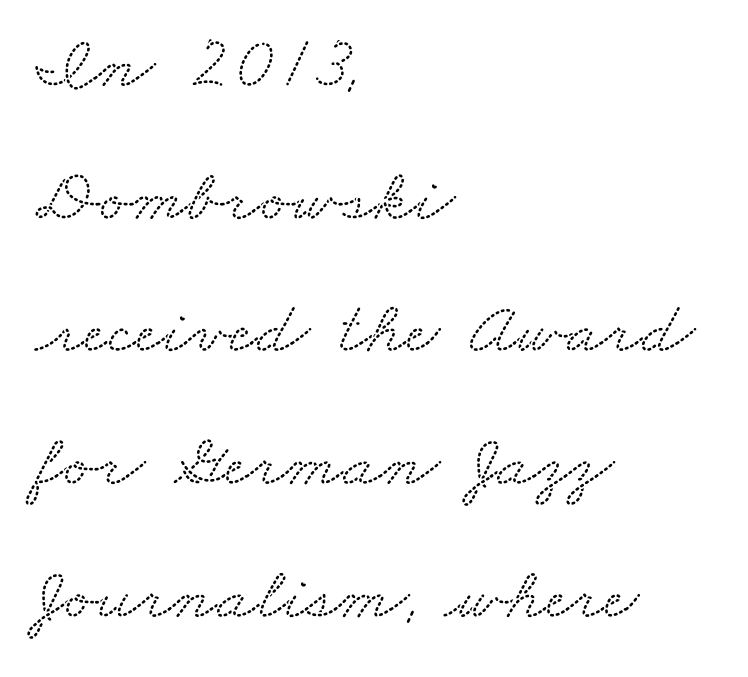
The image shows 75 px wide serif type; set left-aligned, line spacing 1.77x, normal letter spacing, not underlined; low stroke contrast and a small x-height.
